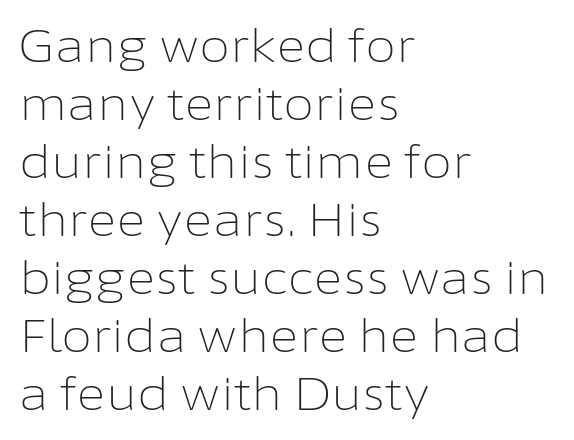
Q: Is the text bold? A: No.
Q: Is the text italic (slanted)? A: No, it is upright.
Q: Is the typeface a serif or a sans-serif typeface? A: Sans-serif.
Q: Is the text underlined? A: No.
Q: How is the paragraph aligned? A: Left-aligned.
Q: Is the spacing between letters normal or unusually wide? A: Normal.
Q: Is the spacing between lines tight, normal or loose? A: Normal.
Q: Width (condensed, normal, or wide)? A: Normal.
Q: Stroke contrast? A: Low.
Q: x-height? A: Medium.
Q: Monospaced? A: No.
